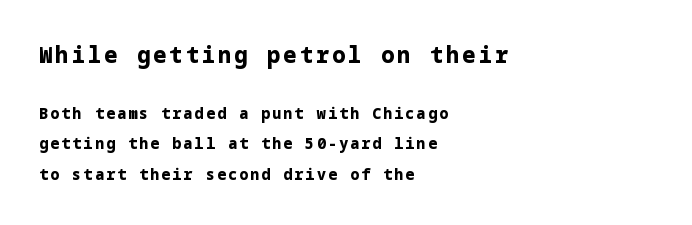
The designer gave the opening block more size than the closing block. Emphasis by weight is at full strength: bold. Which margin do the lines hug? The left one — the right edge is uneven. The type sits square on the baseline with zero lean.
